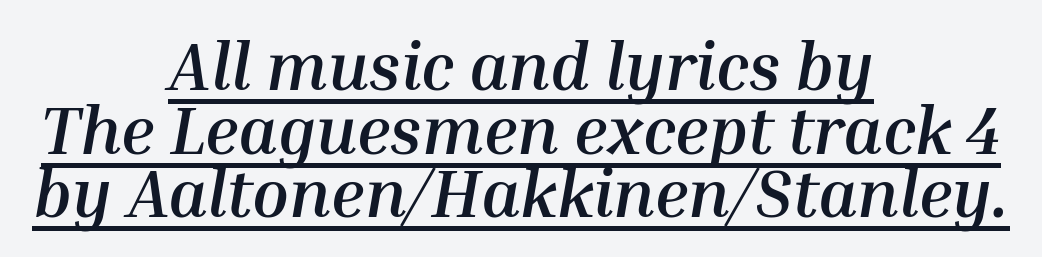
Tightly led — the rows are bunched. The rendered words wear a rule along their underside. You could call the tracking neutral — neither tight nor loose. Would a proofreader flag this as italicized? Yes.
